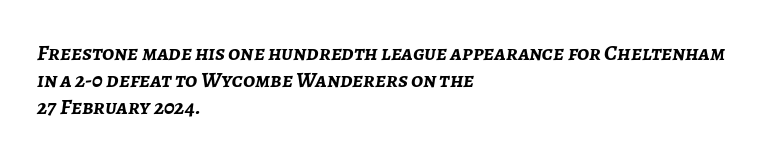
The setting favours the left margin, as ordinary paragraphs usually do. Underline: absent. Look at the stroke-to-counter ratio: heavy, a bold. The axis of the letterforms is tilted away from vertical.
